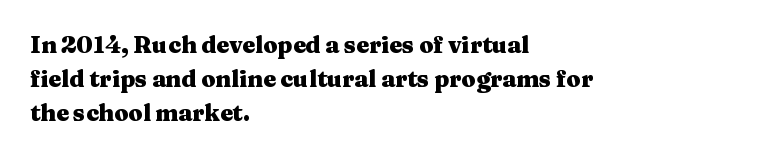
Q: Is the text bold? A: Yes.
Q: Is the text italic (slanted)? A: No, it is upright.
Q: Is the text underlined? A: No.
Q: How is the paragraph aligned? A: Left-aligned.
Q: Is the spacing between letters normal or unusually wide? A: Normal.
Q: Is the spacing between lines tight, normal or loose? A: Normal.
